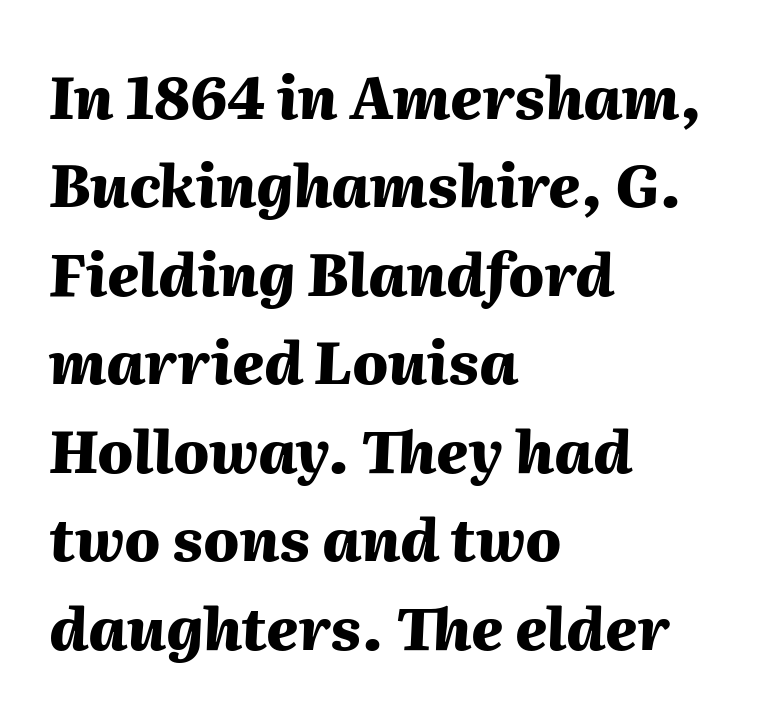
The image shows 59 px heavy type, italic (leaning right); set left-aligned, normal line spacing (1.5x), normal letter spacing, not underlined; medium stroke contrast and a medium x-height.
